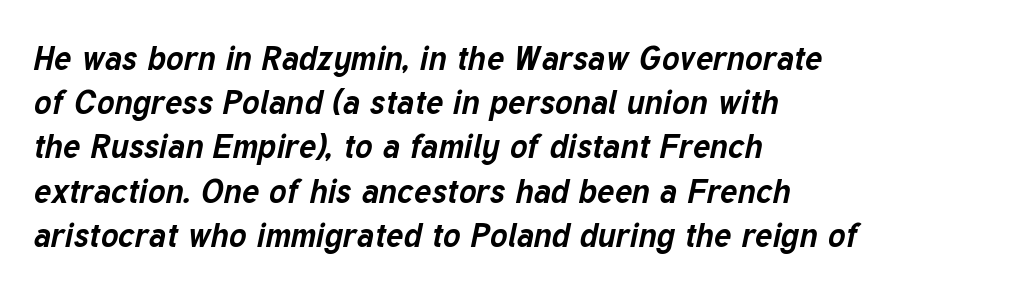
The image shows 33 px bold type, italic (leaning right); set left-aligned, normal line spacing (1.34x), normal letter spacing, not underlined; low stroke contrast and a medium x-height.
